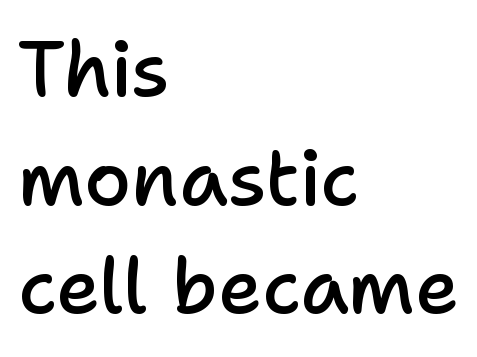
Q: Is the text bold? A: Semi-bold.
Q: Is the text italic (slanted)? A: No, it is upright.
Q: Is the typeface a serif or a sans-serif typeface? A: Sans-serif.
Q: Is the text underlined? A: No.
Q: How is the paragraph aligned? A: Left-aligned.
Q: Is the spacing between letters normal or unusually wide? A: Normal.
Q: Is the spacing between lines tight, normal or loose? A: Normal.
Q: Width (condensed, normal, or wide)? A: Normal.
Q: Stroke contrast? A: Low.
Q: x-height? A: Medium.
Q: Monospaced? A: No.
